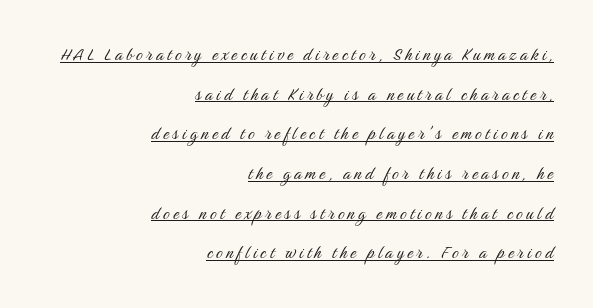
Line ends are locked; line starts wander. Caption: lettering with a line underneath. The font is comparable to plain body text, perhaps lighter.
